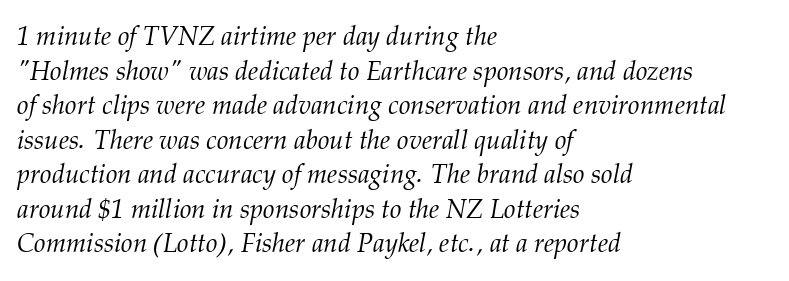
Short note: letters normally spaced. The font's italic variant was chosen for this text. These lines are set flush left with a ragged right edge. Normally led — the rows are evenly, conventionally spaced. The strip under each line holds only bare page.
